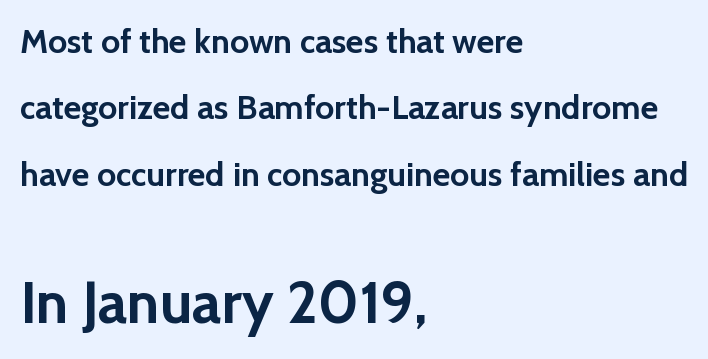
{"serif": "no", "italic": "no", "bold": "yes", "weight": "semibold", "width": "normal", "x_height": "medium", "monospaced": "no", "underline": "no", "align": "left", "line_spacing": "loose", "line_spacing_ratio": 1.95, "letter_spacing": "normal", "letter_spacing_em": 0.0, "larger_block": "second", "size_ratio": 1.74, "glyph_px": 59}
